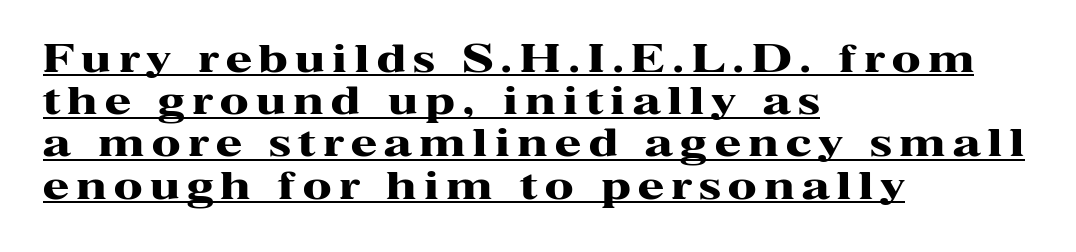
Q: Is the text bold? A: Yes.
Q: Is the text italic (slanted)? A: No, it is upright.
Q: Is the typeface a serif or a sans-serif typeface? A: Serif.
Q: Is the text underlined? A: Yes.
Q: How is the paragraph aligned? A: Left-aligned.
Q: Is the spacing between letters normal or unusually wide? A: Unusually wide.
Q: Is the spacing between lines tight, normal or loose? A: Tight.
Q: Width (condensed, normal, or wide)? A: Wide.
Q: Stroke contrast? A: High.
Q: x-height? A: Medium.
Q: Monospaced? A: No.
